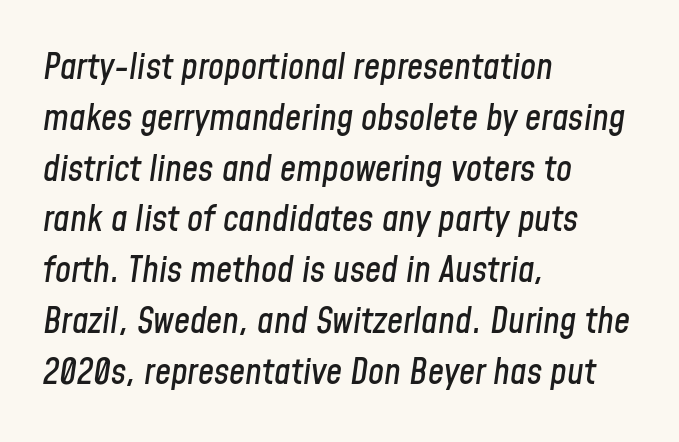
Q: Is the text italic (slanted)? A: Yes, it leans right by about 8 degrees.
Q: Is the text underlined? A: No.
Q: How is the paragraph aligned? A: Left-aligned.
Q: Is the spacing between letters normal or unusually wide? A: Normal.
Q: Is the spacing between lines tight, normal or loose? A: Normal.
Q: Width (condensed, normal, or wide)? A: Condensed.
Q: Stroke contrast? A: Low.
Q: x-height? A: Medium.
Q: Monospaced? A: No.
